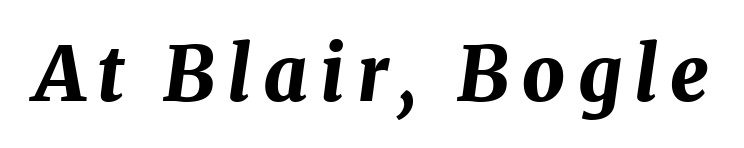
The image shows 76 px bold type, italic (leaning right); set not underlined; medium stroke contrast and a medium x-height.
